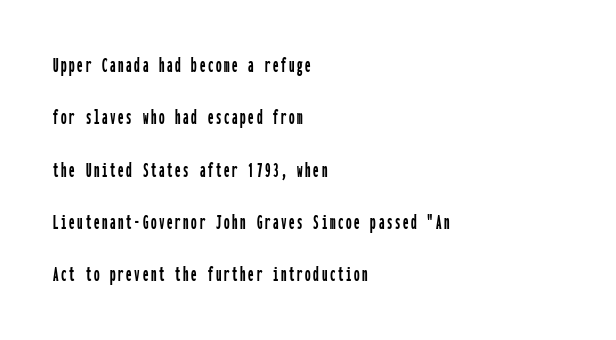
Teacher's note: observe the even left margin — that is flush-left alignment. The passage shown is not underscored anywhere. The lines are spread far apart with generous leading. The specimen reads as upright at a glance.
